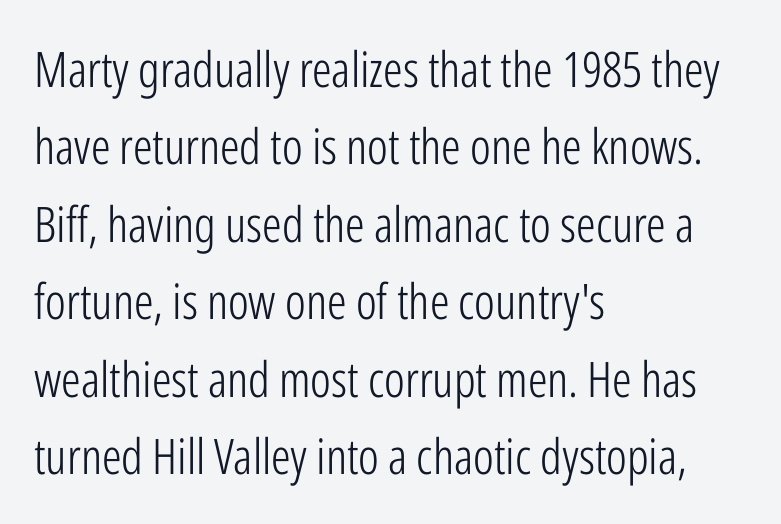
{"serif": "no", "italic": "no", "bold": "no", "weight": "light", "width": "condensed", "stroke_contrast": "low", "x_height": "medium", "monospaced": "no", "underline": "no", "align": "left", "line_spacing": "normal", "line_spacing_ratio": 1.58, "letter_spacing": "normal", "letter_spacing_em": 0.0, "glyph_px": 49}
